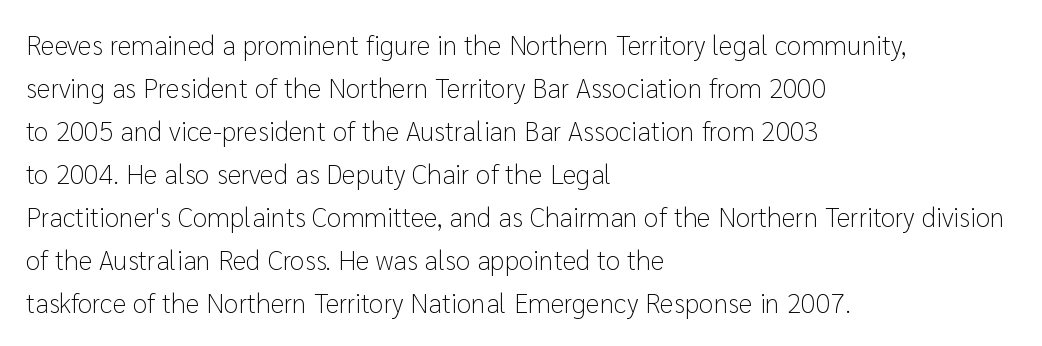
Q: Is the text bold? A: No.
Q: Is the text italic (slanted)? A: No, it is upright.
Q: Is the text underlined? A: No.
Q: How is the paragraph aligned? A: Left-aligned.
Q: Is the spacing between letters normal or unusually wide? A: Normal.
Q: Is the spacing between lines tight, normal or loose? A: Normal.
